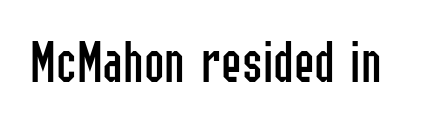
{"serif": "no", "italic": "no", "bold": "no", "weight": "regular", "width": "condensed", "stroke_contrast": "low", "x_height": "medium", "monospaced": "no", "underline": "no", "letter_spacing": "normal", "letter_spacing_em": 0.0, "glyph_px": 62}
